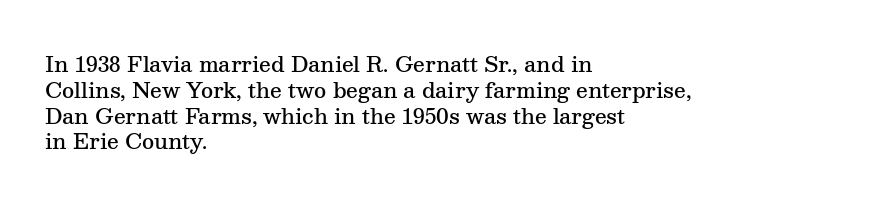
The image shows 21 px text type, upright; set left-aligned, line spacing 1.23x, normal letter spacing, not underlined.
